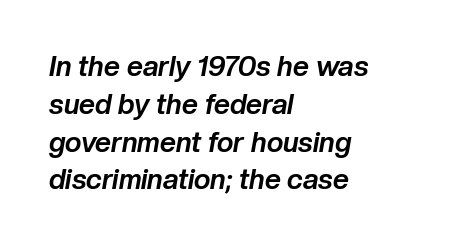
Teacher's note: observe the even left margin — that is flush-left alignment. The passage shown is typed in a proportional face where columns would drift. This sample uses an oblique cut, with every glyph tilted off the vertical. Compared with an ordinary text face, these strokes are far heavier — a full bold. Words appear dense and cohesive because spacing is normal.
